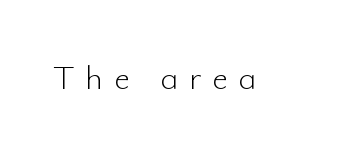
Q: Is the text bold? A: No.
Q: Is the text italic (slanted)? A: No, it is upright.
Q: Is the typeface a serif or a sans-serif typeface? A: Sans-serif.
Q: Is the text underlined? A: No.
Q: Is the spacing between letters normal or unusually wide? A: Unusually wide.
Q: Width (condensed, normal, or wide)? A: Normal.
Q: Stroke contrast? A: Low.
Q: x-height? A: Small.
Q: Monospaced? A: No.
